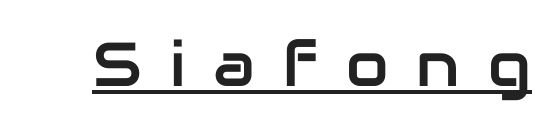
{"serif": "no", "italic": "no", "width": "normal", "stroke_contrast": "low", "x_height": "medium", "monospaced": "no", "underline": "yes", "letter_spacing": "wide", "letter_spacing_em": 0.46, "glyph_px": 62}
